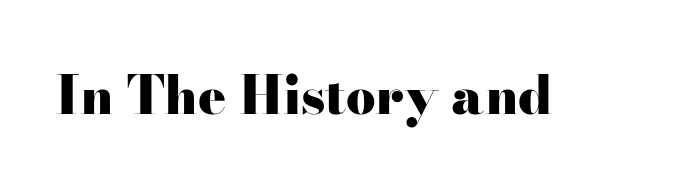
Q: Is the text bold? A: Yes.
Q: Is the text italic (slanted)? A: No, it is upright.
Q: Is the typeface a serif or a sans-serif typeface? A: Serif.
Q: Is the text underlined? A: No.
Q: Is the spacing between letters normal or unusually wide? A: Normal.
Q: Width (condensed, normal, or wide)? A: Wide.
Q: Stroke contrast? A: High.
Q: x-height? A: Small.
Q: Monospaced? A: No.
